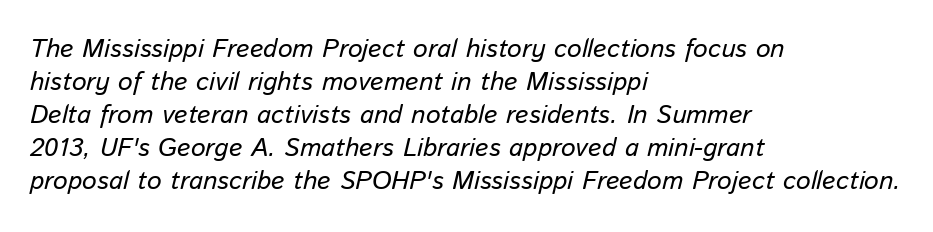
The image shows 26 px text type, italic (leaning right); set left-aligned, normal line spacing (1.27x), normal letter spacing, not underlined.
